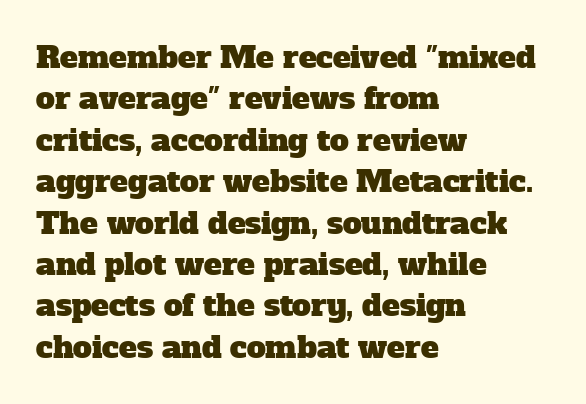
This sample is left-justified, so line endings fall wherever the words run out. The vertical gap from one line to the next is medium. Is the letter spacing exaggerated? No — it looks like the ordinary default. I'd call this a serif setting — the letters wear small feet. This sample has the flowing, uneven cadence of proportional lettering. Any mark beneath the type? The region is blank.
